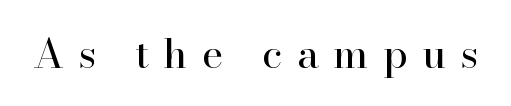
The gaps between neighbouring characters are conspicuously large. Little horizontal feet cap the strokes, marking this as serif type. Think of a printed novel: that variable character pitch is what you see here. No heavy texture on the line: the type isn't bold. If you drew a line through each stem, it would be perfectly vertical. Any mark beneath the type? The region is blank.
